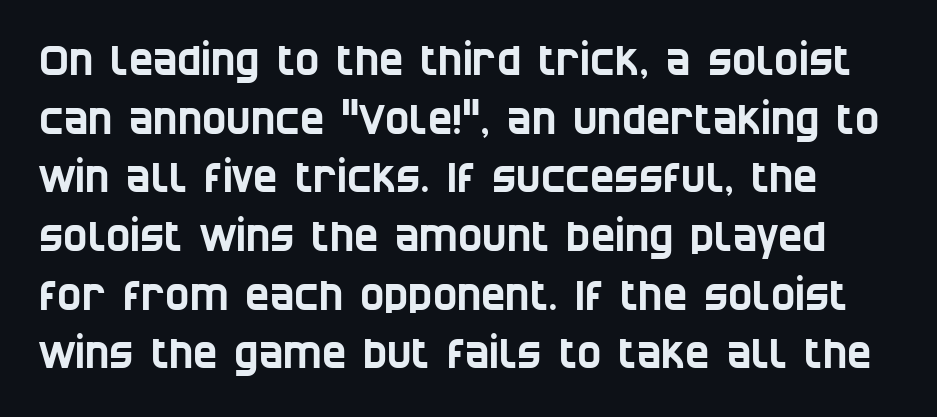
{"serif": "no", "width": "condensed", "stroke_contrast": "low", "x_height": "large", "monospaced": "no", "underline": "no", "line_spacing": "normal", "line_spacing_ratio": 1.43, "letter_spacing": "normal", "letter_spacing_em": 0.0, "glyph_px": 41}
